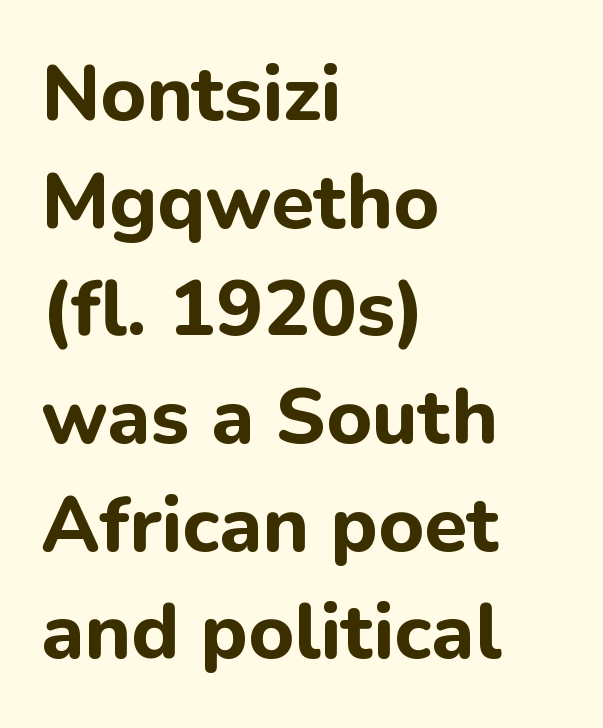
Note the varied advance widths — an 'i' is clearly narrower than an 'm'. This sample uses an upright cut, with every glyph sitting square on the baseline. Weight: bold. Leading: standard. Is the letter spacing exaggerated? No — it looks like the ordinary default.
